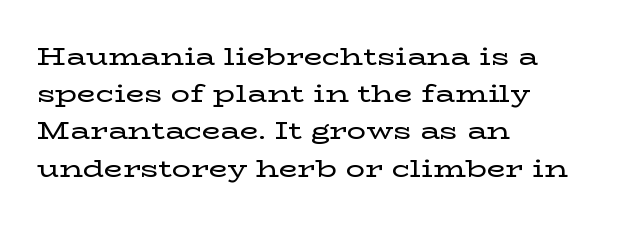
The image shows 24 px text type, upright; set left-aligned, normal line spacing (1.55x), normal letter spacing, not underlined.
